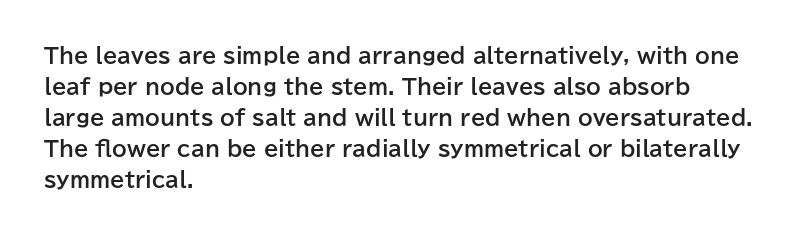
These lines keep a tight, regular rhythm from letter to letter. The typesetting leans heavy: a genuine bold. Line beginnings align vertically; line endings do not. If you drew a line through each stem, it would be perfectly vertical. Letters rest on an invisible, unmarked baseline.
